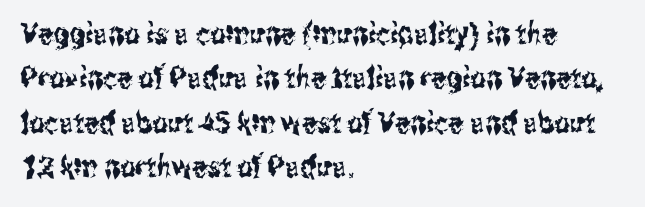
Q: Is the text italic (slanted)? A: No, it is upright.
Q: Is the typeface a serif or a sans-serif typeface? A: Sans-serif.
Q: Is the text underlined? A: No.
Q: How is the paragraph aligned? A: Left-aligned.
Q: Is the spacing between letters normal or unusually wide? A: Normal.
Q: Is the spacing between lines tight, normal or loose? A: Normal.
Q: Width (condensed, normal, or wide)? A: Condensed.
Q: Stroke contrast? A: Medium.
Q: x-height? A: Medium.
Q: Monospaced? A: No.
